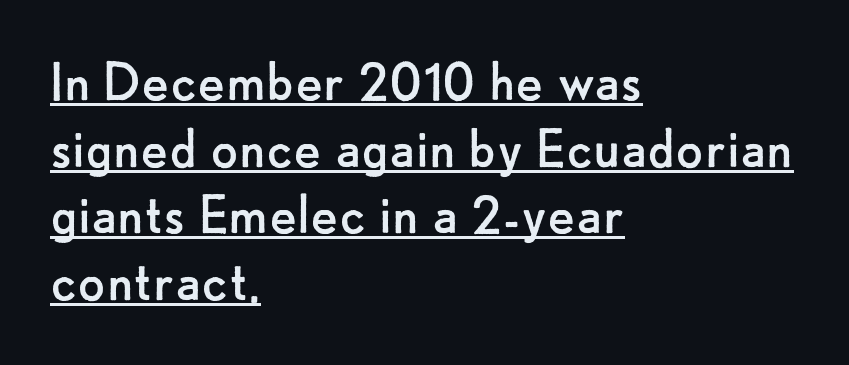
The image shows 64 px regular-weight sans-serif type, upright; set left-aligned, tight line spacing (1.04x), normal letter spacing, underlined; low stroke contrast and a small x-height.
